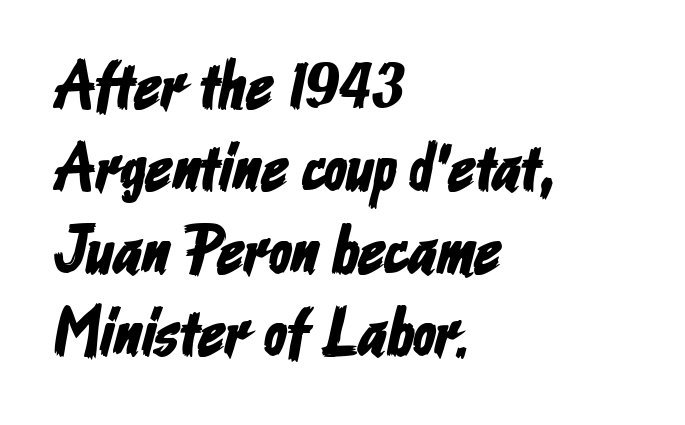
Every row of glyphs begins at an identical x-position on the left. Nobody touched the tracking dial on this one. Beneath every word, the page is bare. Character widths vary here, with narrow letters taking less room than wide ones.
